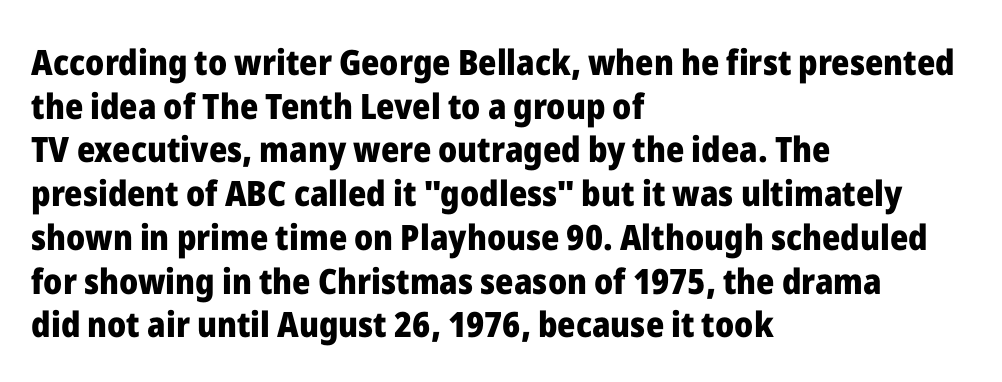
Character widths vary here, with narrow letters taking less room than wide ones. Typographic density is high because the face is bold. A classic flush-left, rag-right setting is used for this passage. The strip under each line holds only bare page. The type family on display is of the sans-serif kind.
